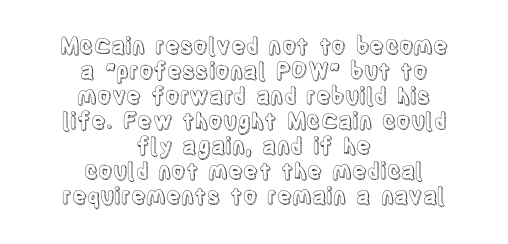
{"italic": "no", "underline": "no", "align": "center", "line_spacing": "tight", "line_spacing_ratio": 1.14, "letter_spacing": "normal", "letter_spacing_em": 0.0, "glyph_px": 22}
